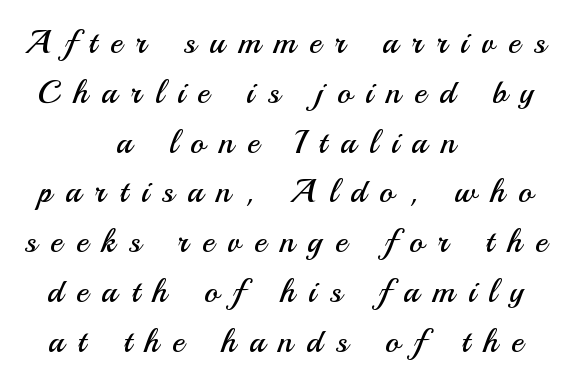
Q: Is the text bold? A: No.
Q: Is the text italic (slanted)? A: Yes.
Q: Is the typeface a serif or a sans-serif typeface? A: Sans-serif.
Q: Is the text underlined? A: No.
Q: How is the paragraph aligned? A: Centered.
Q: Is the spacing between letters normal or unusually wide? A: Unusually wide.
Q: Is the spacing between lines tight, normal or loose? A: Normal.
Q: Width (condensed, normal, or wide)? A: Normal.
Q: Stroke contrast? A: Medium.
Q: x-height? A: Small.
Q: Monospaced? A: No.
